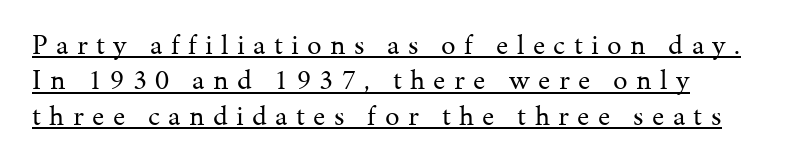
Line starts are locked; line ends wander. The rendering uses the underline text-decoration. The type sits square on the baseline with zero lean. The weight would be labelled regular, book, light, or lighter still. Between one letter and the next there's a generous, obvious gap.
